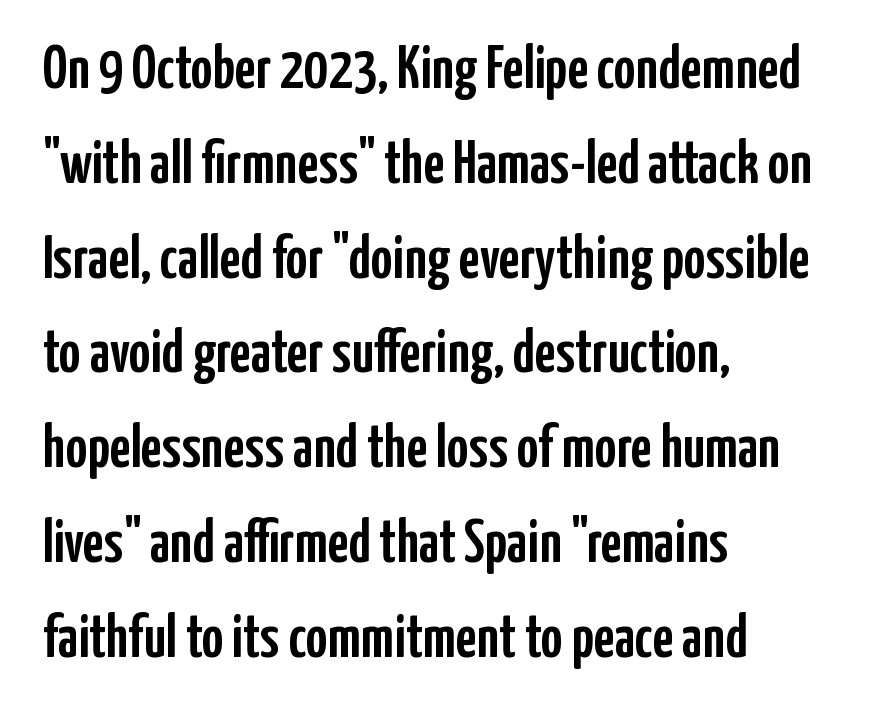
The image shows 60 px condensed sans-serif type, upright; set left-aligned, normal line spacing (1.58x), normal letter spacing, not underlined; low stroke contrast and a medium x-height.
